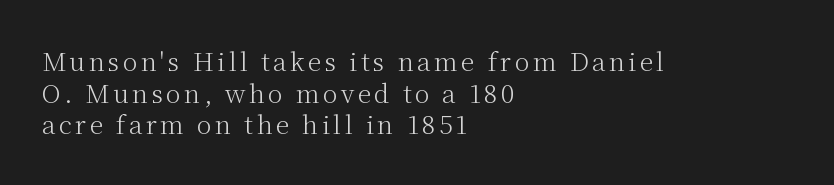
{"italic": "no", "bold": "no", "underline": "no", "align": "left", "line_spacing": "normal", "line_spacing_ratio": 1.27, "glyph_px": 25}
